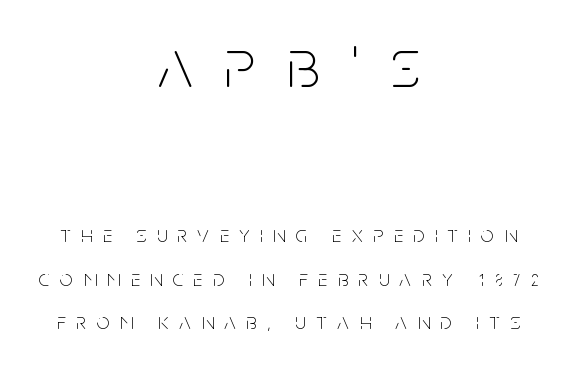
The image shows 70 px thin, condensed sans-serif type, upright; set centered, loose line spacing (1.9x), unusually wide letter spacing (+0.46 em), not underlined; the first (top) block is 3.04x larger; low stroke contrast and a large x-height.
